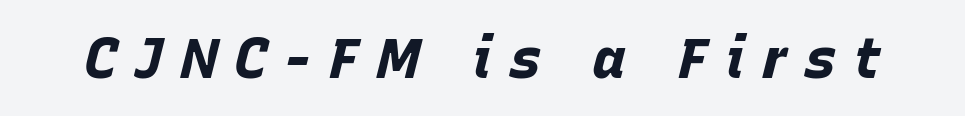
Q: Is the text bold? A: Yes.
Q: Is the text italic (slanted)? A: Yes, it leans right by about 15 degrees.
Q: Is the text underlined? A: No.
Q: Is the spacing between letters normal or unusually wide? A: Unusually wide.
Q: Width (condensed, normal, or wide)? A: Normal.
Q: Stroke contrast? A: Low.
Q: x-height? A: Large.
Q: Monospaced? A: No.
